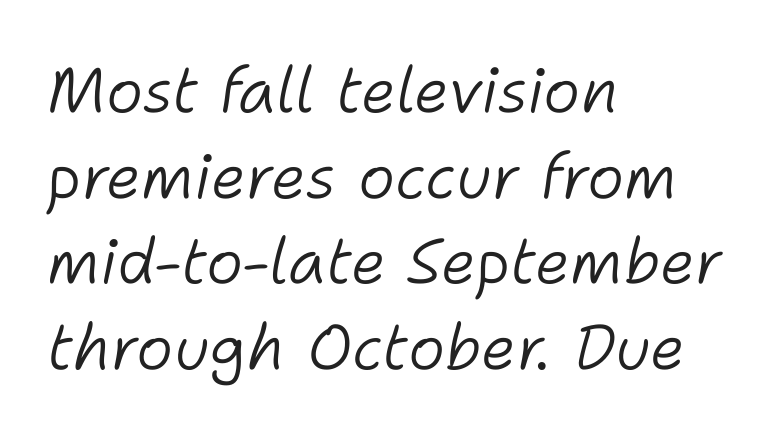
{"italic": "yes", "lean": "right", "slant_degrees": 11, "bold": "no", "weight": "light", "width": "normal", "stroke_contrast": "low", "x_height": "medium", "monospaced": "no", "underline": "no", "align": "left", "line_spacing": "normal", "line_spacing_ratio": 1.36, "letter_spacing": "normal", "letter_spacing_em": 0.0, "glyph_px": 63}
